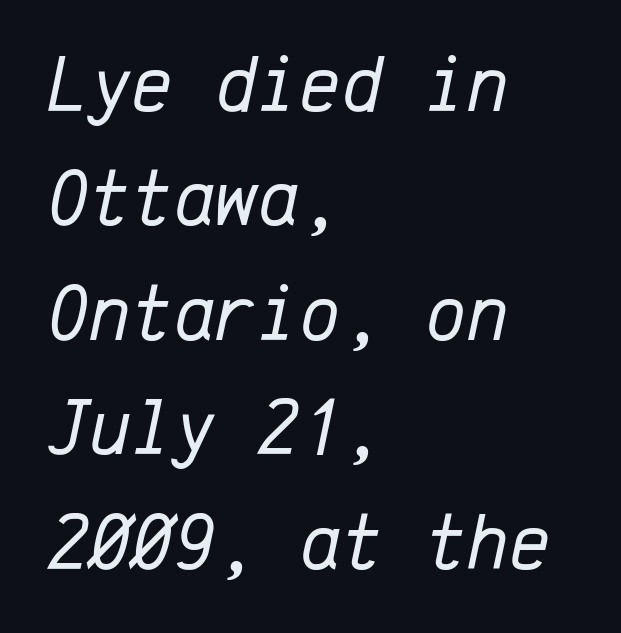
What's the leading like? Ordinary, nothing unusual. The font sits on the lighter half of the weight spectrum, regular included. The typesetter chose a ragged-right arrangement here. Style check: oblique. The words here are not underlined.
